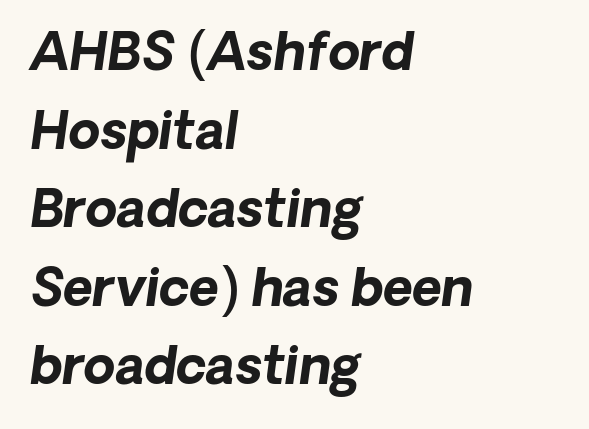
Q: Is the text bold? A: Yes.
Q: Is the text italic (slanted)? A: Yes, it leans right by about 8 degrees.
Q: Is the text underlined? A: No.
Q: How is the paragraph aligned? A: Left-aligned.
Q: Is the spacing between letters normal or unusually wide? A: Normal.
Q: Is the spacing between lines tight, normal or loose? A: Normal.
Q: Width (condensed, normal, or wide)? A: Normal.
Q: Stroke contrast? A: Low.
Q: x-height? A: Medium.
Q: Monospaced? A: No.
